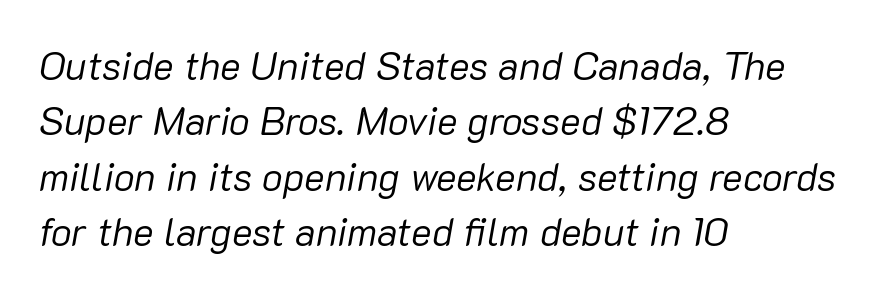
The image shows 39 px regular-weight type, italic (leaning right); set left-aligned, normal line spacing (1.42x), normal letter spacing, not underlined; low stroke contrast and a medium x-height.
